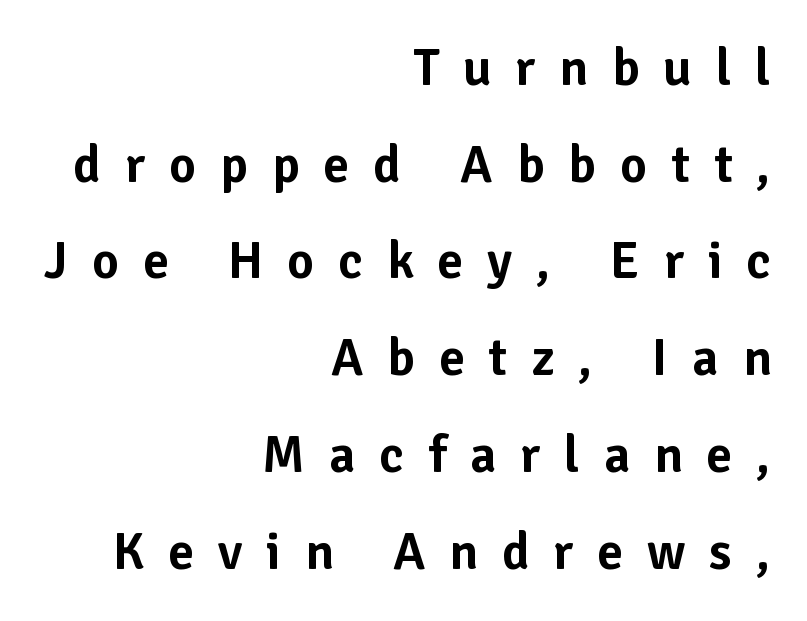
Horizontal alignment here is rightward, an uncommon choice for prose. This sample has the flowing, uneven cadence of proportional lettering. The lettering stays uniformly vertical, giving the passage a roman look. Words float on clear page, feet unadorned. A typesetter would label this face a sans.
